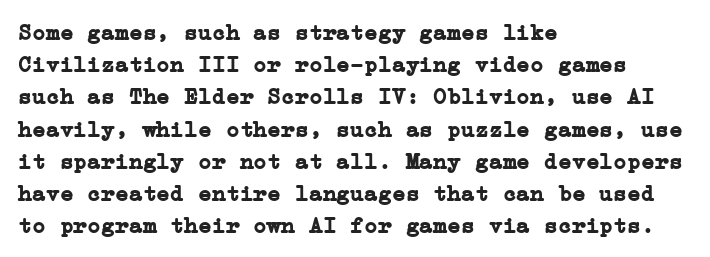
{"italic": "no", "bold": "yes", "underline": "no", "align": "left", "line_spacing": "normal", "line_spacing_ratio": 1.4, "letter_spacing": "normal", "letter_spacing_em": 0.0, "glyph_px": 23}
